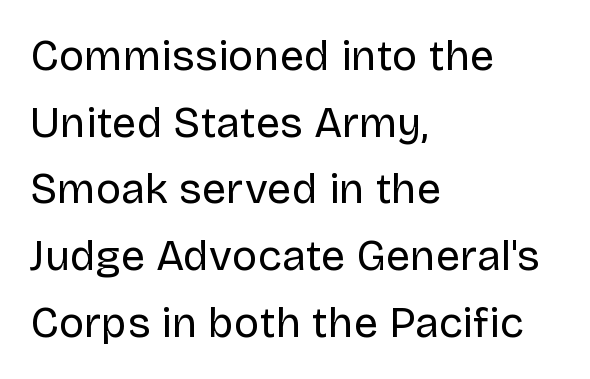
{"serif": "no", "italic": "no", "bold": "no", "weight": "regular", "width": "normal", "stroke_contrast": "low", "x_height": "large", "monospaced": "no", "underline": "no", "align": "left", "line_spacing": "normal", "line_spacing_ratio": 1.55, "letter_spacing": "normal", "letter_spacing_em": 0.0, "glyph_px": 43}
